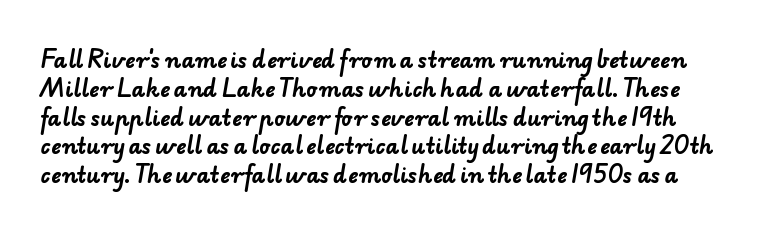
{"bold": "yes", "underline": "no", "line_spacing": "normal", "line_spacing_ratio": 1.37, "letter_spacing": "normal", "letter_spacing_em": 0.0, "glyph_px": 21}
